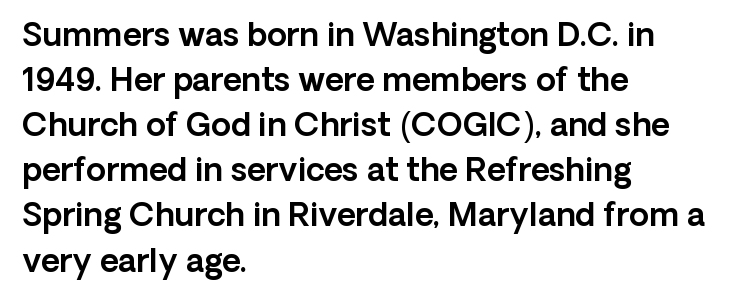
{"serif": "no", "italic": "no", "width": "normal", "x_height": "medium", "monospaced": "no", "underline": "no", "align": "left", "line_spacing": "normal", "line_spacing_ratio": 1.41, "letter_spacing": "normal", "letter_spacing_em": 0.0, "glyph_px": 32}
